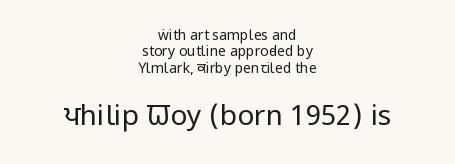
{"serif": "no", "italic": "no", "bold": "no", "weight": "regular", "width": "condensed", "stroke_contrast": "low", "x_height": "large", "monospaced": "no", "underline": "no", "align": "center", "line_spacing_ratio": 1.17, "letter_spacing": "normal", "letter_spacing_em": 0.0, "larger_block": "second", "size_ratio": 2.0, "glyph_px": 28}
